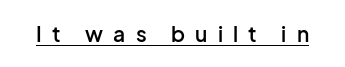
The image shows 21 px text type, upright; set unusually wide letter spacing (+0.49 em), underlined.
